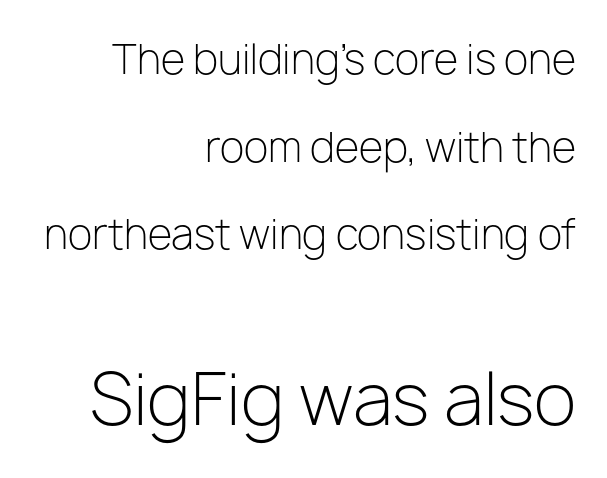
Notice how the passage keeps a crisp vertical edge on the right only. These lines were composed using upright roman letters. Honestly, there is no underline to notice here at all. Does extra space separate the letters? No, they use regular spacing.
